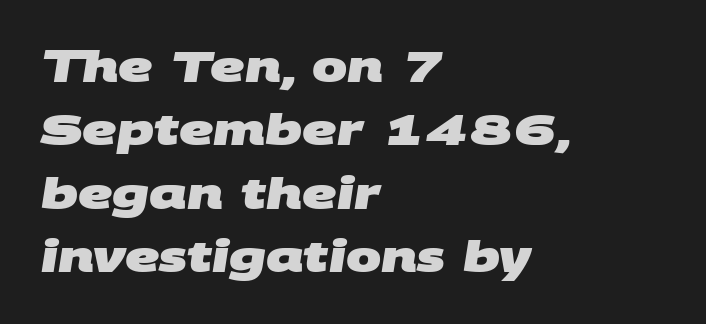
Font category for this specimen: sans-serif. Emphasis by weight is at full strength: bold. Varying glyph widths throughout — classic text-font behaviour. The line texture is even and compact thanks to regular tracking. Compared with a centered layout, this one pins lines to the left instead.
